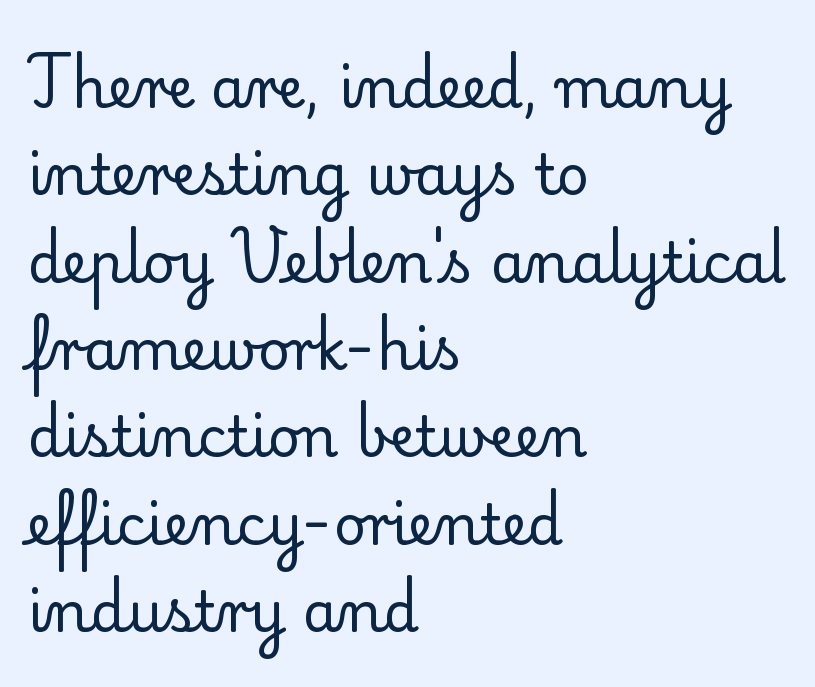
Note the varied advance widths — an 'i' is clearly narrower than an 'm'. Look at the tracking — it's just the regular setting, nothing added. Look at the bottom of the vertical strokes: they flare into serifs here. The zone under the glyphs is completely vacant. Each stroke keeps to a modest, everyday thickness or less.
